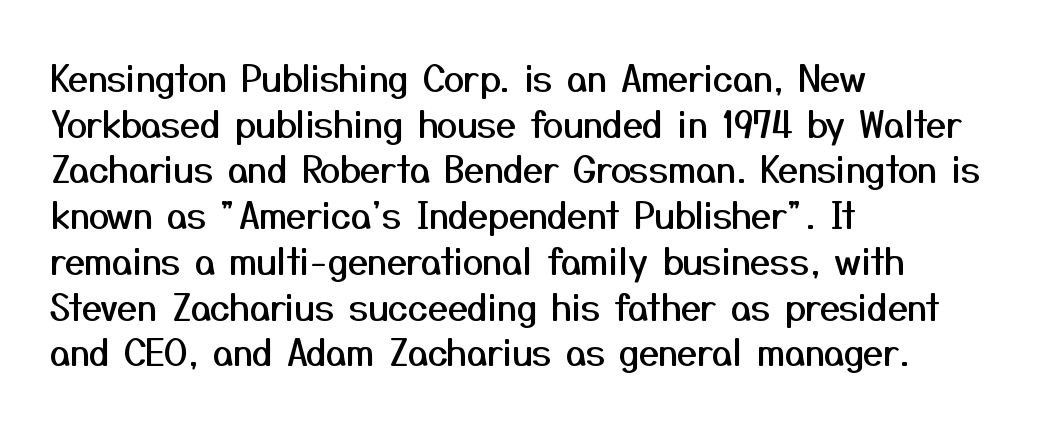
Do the characters align in a grid? No, the font is proportional. This is sans-serif lettering, the kind often seen on screens and signage. A typesetter would mark this as roman, not italic. The passage shown is not underscored anywhere. Observe the ordinary spacing: letters are neighbours, not strangers.
